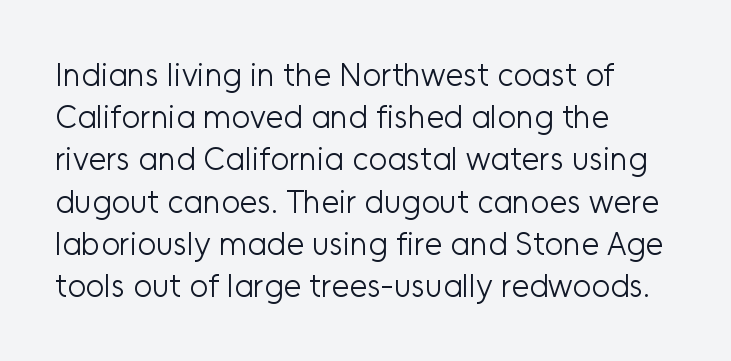
Q: Is the text bold? A: No.
Q: Is the text italic (slanted)? A: No, it is upright.
Q: Is the typeface a serif or a sans-serif typeface? A: Sans-serif.
Q: Is the text underlined? A: No.
Q: How is the paragraph aligned? A: Left-aligned.
Q: Is the spacing between letters normal or unusually wide? A: Normal.
Q: Is the spacing between lines tight, normal or loose? A: Normal.
Q: Width (condensed, normal, or wide)? A: Normal.
Q: Stroke contrast? A: Low.
Q: x-height? A: Medium.
Q: Monospaced? A: No.
